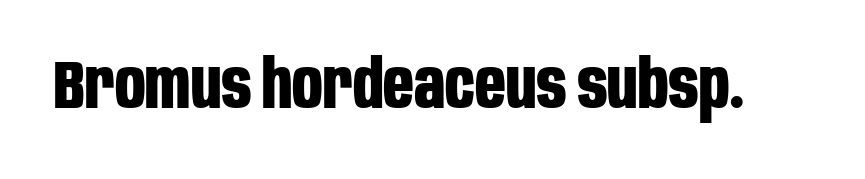
Compared with an ordinary text face, these strokes are far heavier — a full bold. Quick note: underline off. Every stem runs plumb, perpendicular to the baseline. Check where the strokes stop: nothing finishes them off — pure sans. Students, note that the glyphs here touch the page at normal intervals. Varying glyph widths throughout — classic text-font behaviour.
